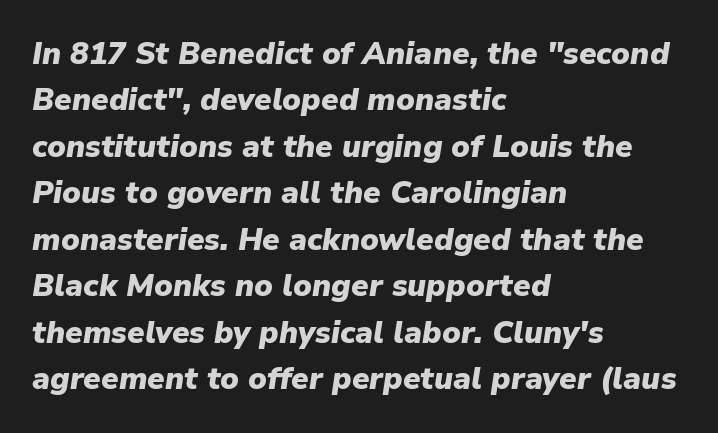
The image shows 31 px heavy type, italic (leaning right); set left-aligned, normal line spacing (1.5x), normal letter spacing, not underlined; low stroke contrast and a medium x-height.
